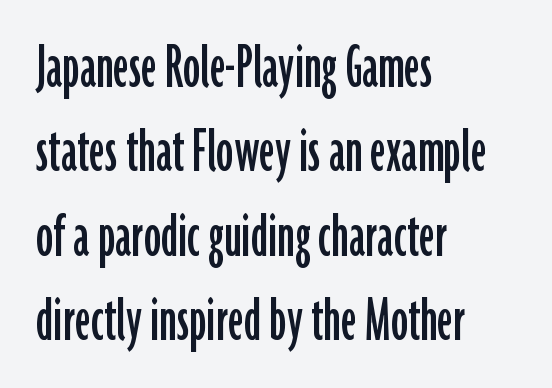
The image shows 68 px condensed sans-serif type, upright; set left-aligned, line spacing 1.24x, normal letter spacing, not underlined; low stroke contrast and a medium x-height.
